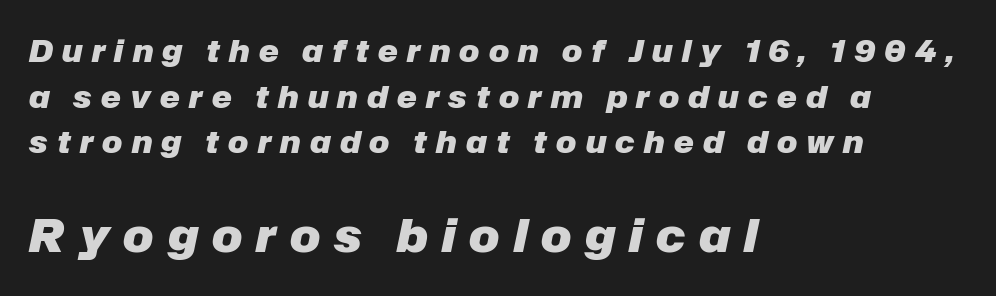
{"italic": "yes", "lean": "right", "slant_degrees": 12, "bold": "yes", "weight": "heavy", "width": "normal", "stroke_contrast": "low", "x_height": "medium", "monospaced": "no", "underline": "no", "align": "left", "line_spacing": "normal", "line_spacing_ratio": 1.52, "letter_spacing": "wide", "letter_spacing_em": 0.31, "larger_block": "second", "size_ratio": 1.5, "glyph_px": 45}
